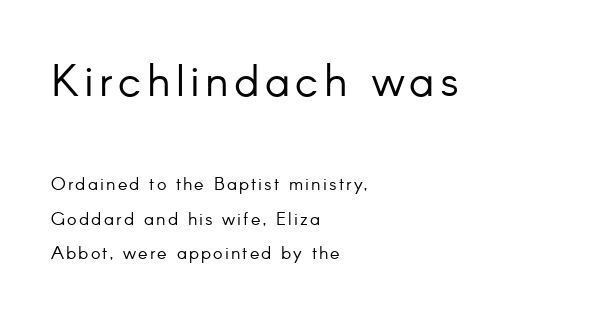
The line-height multiplier appears high, well above default. Scale decreases going downward across the two blocks. The strip under each line holds only bare page. Are there feet on the stems? There aren't — it's a sans. Is there any slant? The stems are plumb. The text block is weighted toward the left margin, trailing off unevenly rightward.
